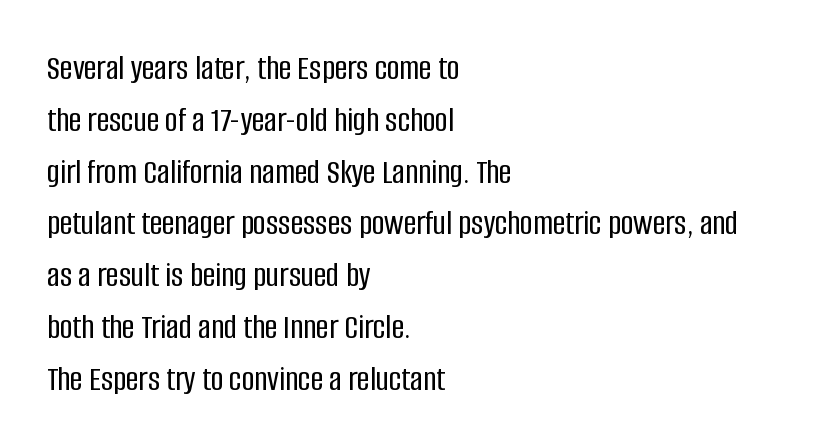
The image shows 35 px condensed sans-serif type, upright; set left-aligned, normal line spacing (1.48x), normal letter spacing, not underlined; low stroke contrast and a large x-height.
